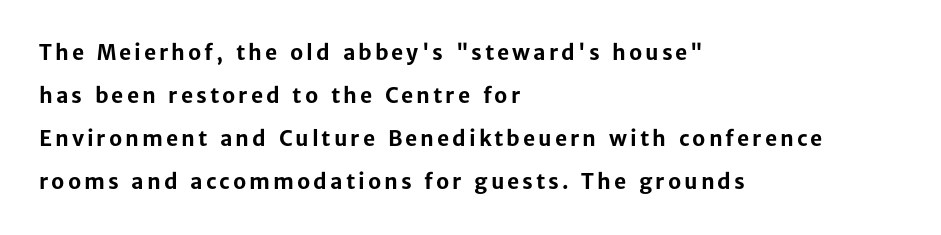
{"italic": "no", "bold": "yes", "underline": "no", "align": "left", "line_spacing": "loose", "line_spacing_ratio": 2.05, "glyph_px": 21}
